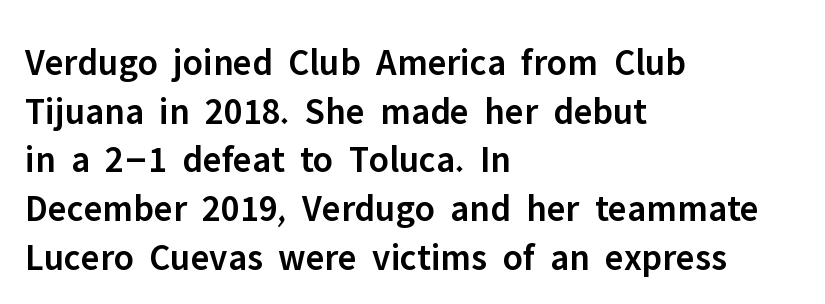
Q: Is the text bold? A: Semi-bold.
Q: Is the text italic (slanted)? A: No, it is upright.
Q: Is the typeface a serif or a sans-serif typeface? A: Sans-serif.
Q: Is the text underlined? A: No.
Q: How is the paragraph aligned? A: Left-aligned.
Q: Is the spacing between letters normal or unusually wide? A: Normal.
Q: Is the spacing between lines tight, normal or loose? A: Normal.
Q: Width (condensed, normal, or wide)? A: Normal.
Q: Stroke contrast? A: Low.
Q: x-height? A: Medium.
Q: Monospaced? A: No.
